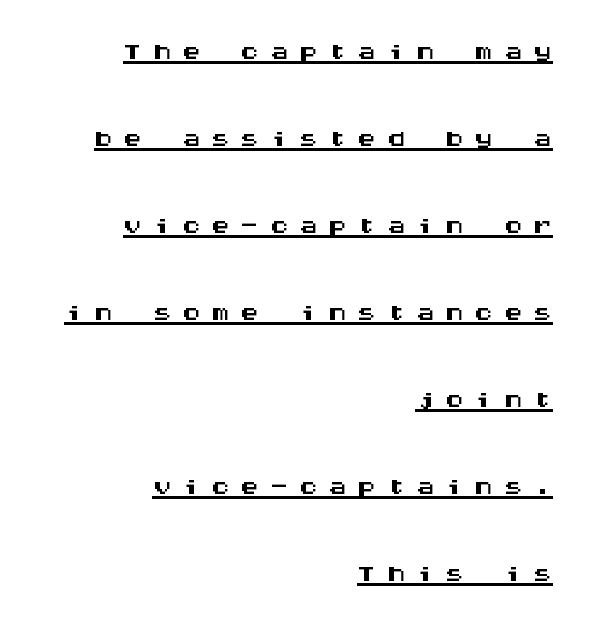
Q: Is the text italic (slanted)? A: No, it is upright.
Q: Is the typeface a serif or a sans-serif typeface? A: Sans-serif.
Q: Is the text underlined? A: Yes.
Q: How is the paragraph aligned? A: Right-aligned.
Q: Is the spacing between letters normal or unusually wide? A: Unusually wide.
Q: Is the spacing between lines tight, normal or loose? A: Loose.
Q: Width (condensed, normal, or wide)? A: Wide.
Q: Stroke contrast? A: Medium.
Q: x-height? A: Large.
Q: Monospaced? A: Yes.
